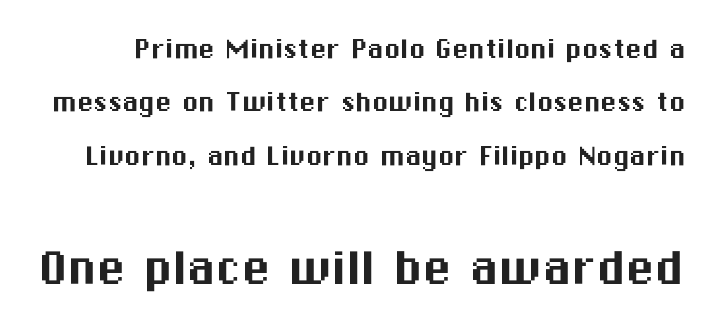
{"serif": "no", "italic": "no", "width": "normal", "stroke_contrast": "medium", "x_height": "medium", "monospaced": "no", "underline": "no", "line_spacing": "normal", "line_spacing_ratio": 1.62, "letter_spacing": "normal", "letter_spacing_em": 0.0, "larger_block": "second", "size_ratio": 1.76, "glyph_px": 58}
